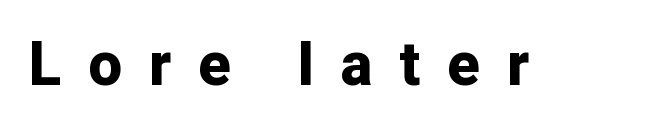
The letters are bold, with thick, heavy strokes. Vertical strokes here are truly vertical. The typeface chosen for these lines omits serifs. Descenders hang freely into open space. Proportional: the letters do not fall into vertical columns. The line texture is sparse and dotted thanks to wide tracking.
